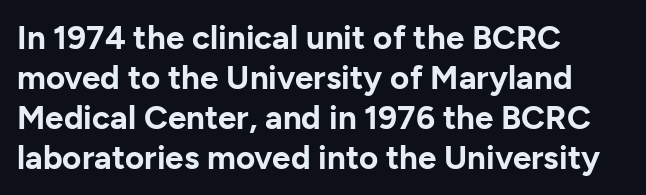
Q: Is the text bold? A: Yes.
Q: Is the text italic (slanted)? A: No, it is upright.
Q: Is the typeface a serif or a sans-serif typeface? A: Sans-serif.
Q: Is the text underlined? A: No.
Q: How is the paragraph aligned? A: Left-aligned.
Q: Is the spacing between letters normal or unusually wide? A: Normal.
Q: Width (condensed, normal, or wide)? A: Normal.
Q: Stroke contrast? A: Low.
Q: x-height? A: Medium.
Q: Monospaced? A: No.
